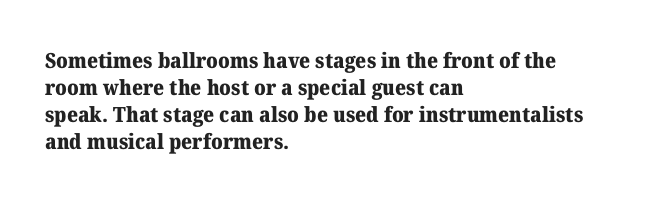
The image shows 21 px bold type, upright; set left-aligned, normal line spacing (1.29x), normal letter spacing, not underlined.
